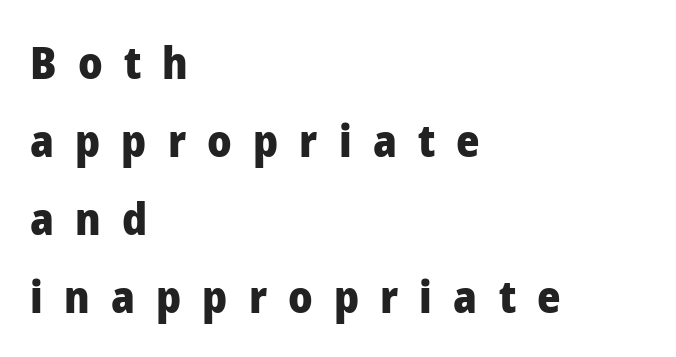
The image shows 45 px heavy sans-serif type, upright; set left-aligned, line spacing 1.73x, unusually wide letter spacing (+0.47 em), not underlined; low stroke contrast and a medium x-height.
